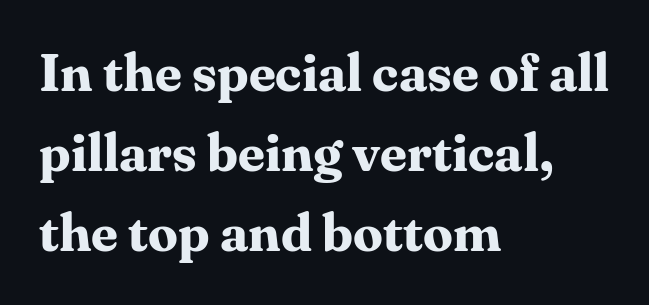
The image shows 53 px bold serif type, upright; set left-aligned, normal line spacing (1.51x), normal letter spacing, not underlined; medium stroke contrast and a medium x-height.
